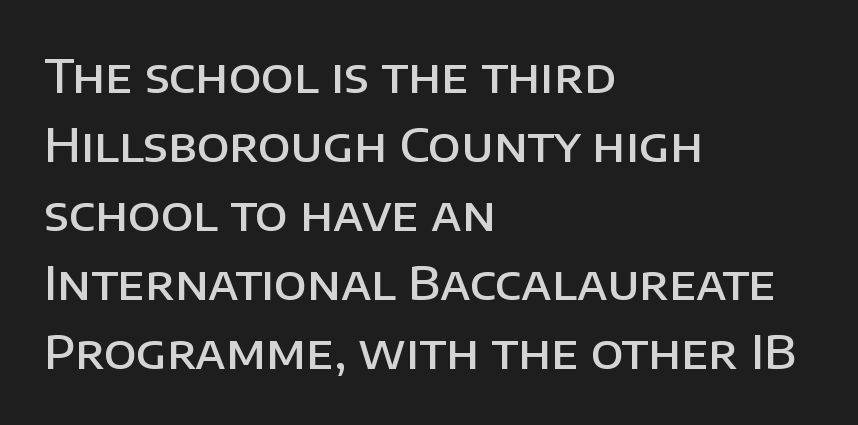
{"serif": "no", "italic": "no", "bold": "semi", "weight": "semibold", "width": "normal", "stroke_contrast": "low", "x_height": "large", "monospaced": "no", "underline": "no", "align": "left", "line_spacing": "normal", "line_spacing_ratio": 1.47, "letter_spacing": "normal", "letter_spacing_em": 0.0, "glyph_px": 47}
